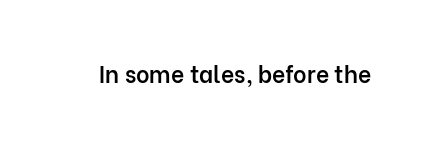
No extra tracking has been applied to these lines. The area under the type is left untouched. Weight: semibold (demi). If you drew a line through each stem, it would be perfectly vertical.
